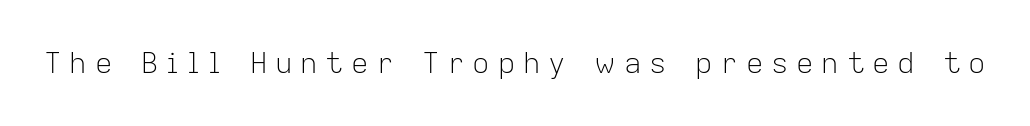
{"serif": "no", "italic": "no", "bold": "no", "weight": "light", "width": "normal", "stroke_contrast": "low", "x_height": "medium", "monospaced": "no", "underline": "no", "letter_spacing": "wide", "letter_spacing_em": 0.27, "glyph_px": 29}
